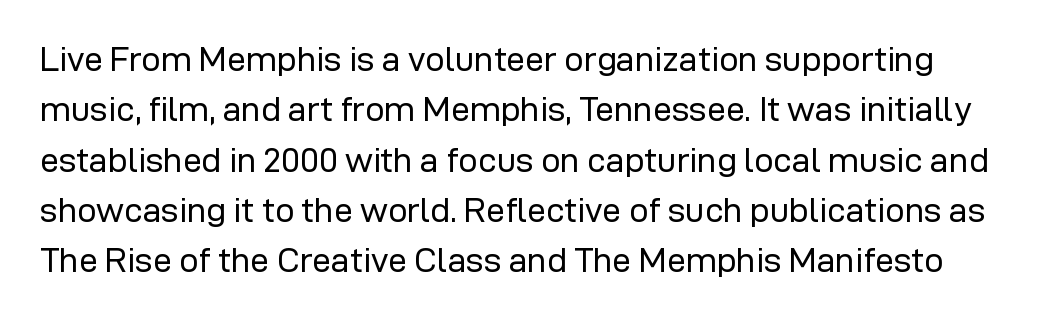
Q: Is the text bold? A: No.
Q: Is the text italic (slanted)? A: No, it is upright.
Q: Is the typeface a serif or a sans-serif typeface? A: Sans-serif.
Q: Is the text underlined? A: No.
Q: Is the spacing between letters normal or unusually wide? A: Normal.
Q: Is the spacing between lines tight, normal or loose? A: Normal.
Q: Width (condensed, normal, or wide)? A: Normal.
Q: Stroke contrast? A: Low.
Q: x-height? A: Medium.
Q: Monospaced? A: No.
